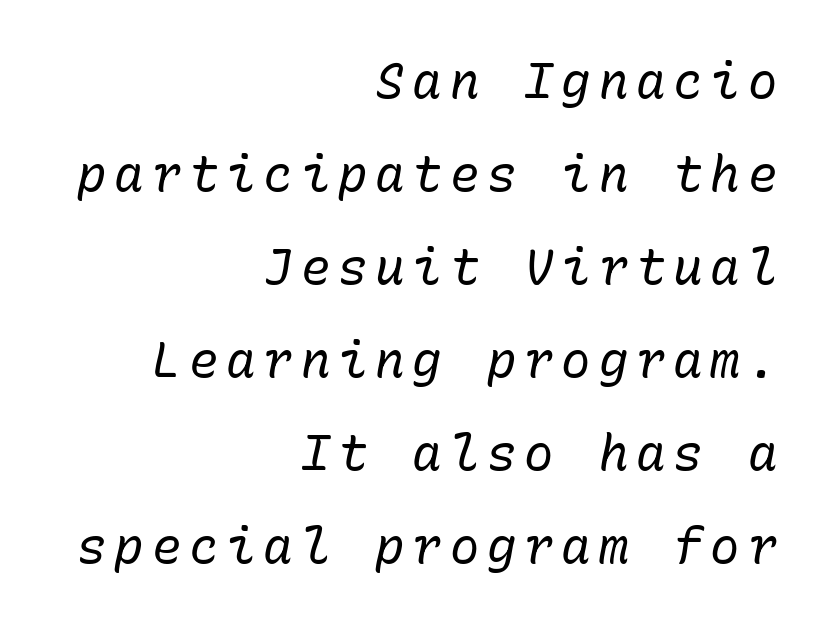
No chunkiness to these letters — they're not bold. Words float on clear page, feet unadorned. The line-height multiplier appears high, well above default. Spacing verdict: monospaced, one width for all characters. The setting favours the right margin, as signatures and pull-quotes sometimes do. There's an unmistakable incline to the writing here.
